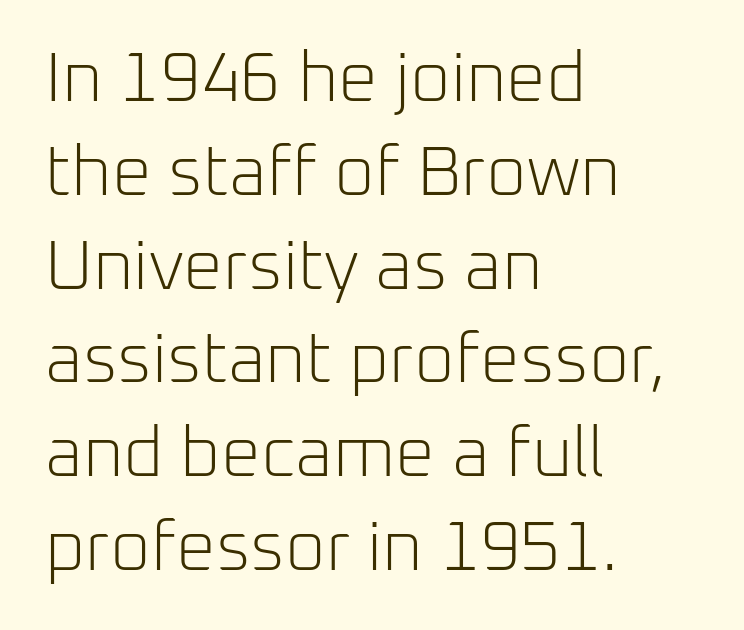
Q: Is the text bold? A: No.
Q: Is the text italic (slanted)? A: No, it is upright.
Q: Is the typeface a serif or a sans-serif typeface? A: Sans-serif.
Q: Is the text underlined? A: No.
Q: How is the paragraph aligned? A: Left-aligned.
Q: Is the spacing between letters normal or unusually wide? A: Normal.
Q: Is the spacing between lines tight, normal or loose? A: Normal.
Q: Width (condensed, normal, or wide)? A: Normal.
Q: Stroke contrast? A: Low.
Q: x-height? A: Medium.
Q: Monospaced? A: No.
